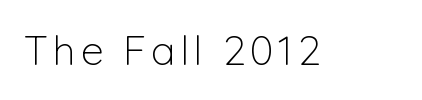
The image shows 41 px light sans-serif type, upright; set not underlined; low stroke contrast and a medium x-height.
